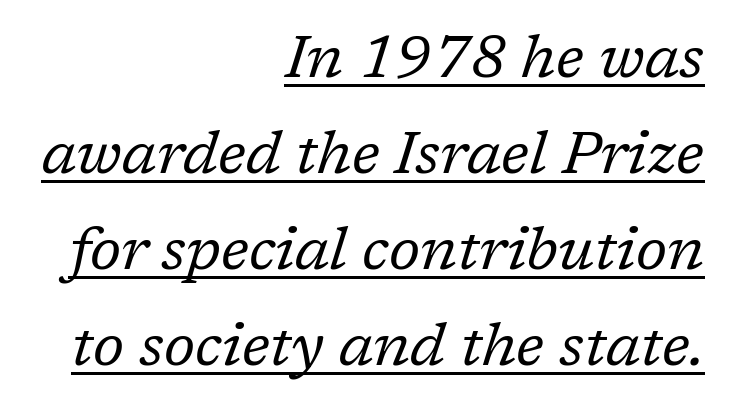
The image shows 60 px regular-weight serif type, italic (leaning right); set right-aligned, normal line spacing (1.6x), normal letter spacing, underlined; low stroke contrast and a medium x-height.
